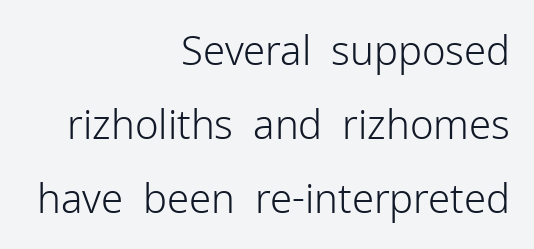
The image shows 40 px light sans-serif type, upright; set right-aligned, line spacing 1.85x, normal letter spacing, not underlined; low stroke contrast and a medium x-height.
